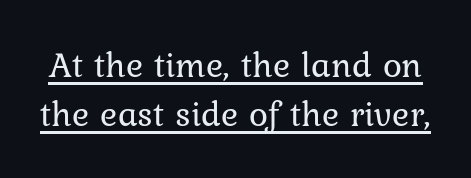
{"italic": "no", "bold": "no", "weight": "regular", "width": "normal", "stroke_contrast": "low", "x_height": "medium", "monospaced": "no", "underline": "yes", "line_spacing": "normal", "line_spacing_ratio": 1.37, "letter_spacing": "normal", "letter_spacing_em": 0.0, "glyph_px": 36}
